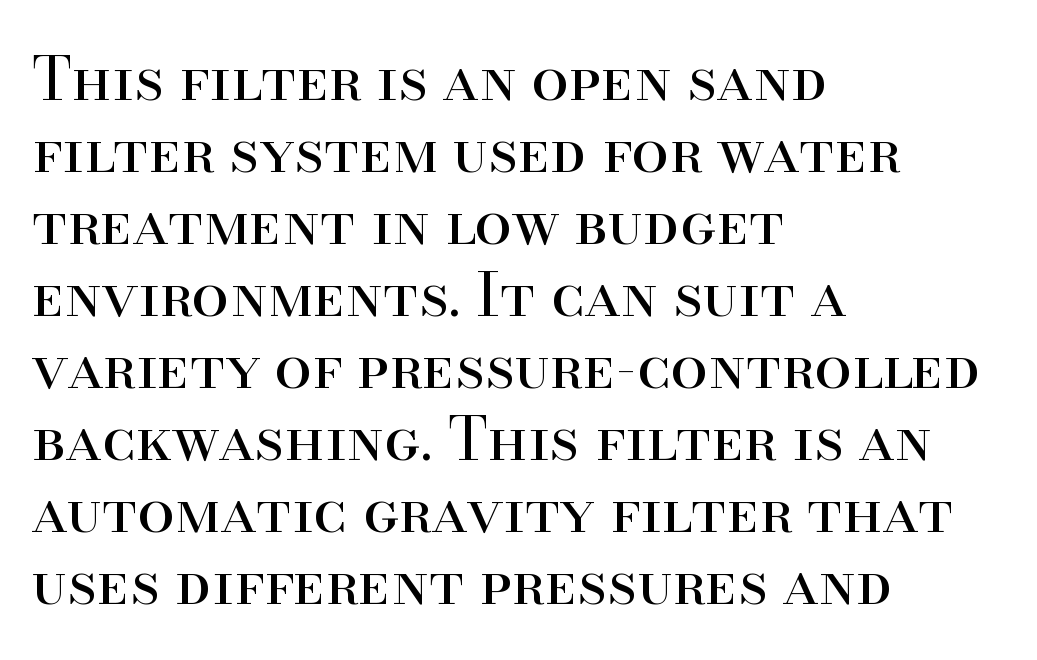
{"serif": "yes", "italic": "no", "bold": "no", "weight": "regular", "width": "normal", "stroke_contrast": "high", "x_height": "small", "monospaced": "no", "underline": "no", "align": "left", "line_spacing_ratio": 1.2, "letter_spacing": "normal", "letter_spacing_em": 0.0, "glyph_px": 60}
